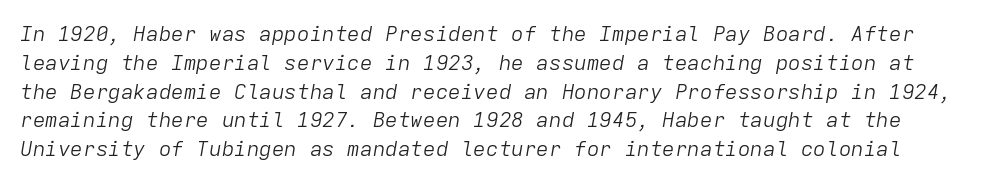
The space beneath each line is pristine and unruled. The weight would be labelled regular, book, light, or lighter still. The tracking reads as untouched default to a designer's eye. Slanted lettering throughout. Regular leading.
